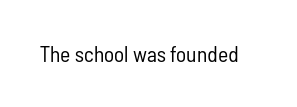
The space directly below the letters is spotless. Quick note: not italic, upright. The line texture is even and compact thanks to regular tracking. These glyphs show unthickened strokes, regular width or finer.
